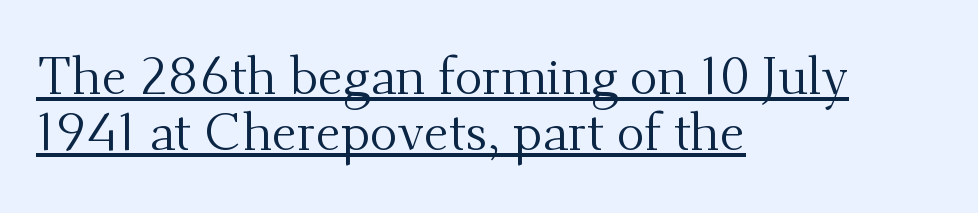
The image shows 52 px regular-weight serif type, upright; set left-aligned, tight line spacing (1.08x), normal letter spacing, underlined; medium stroke contrast and a small x-height.
